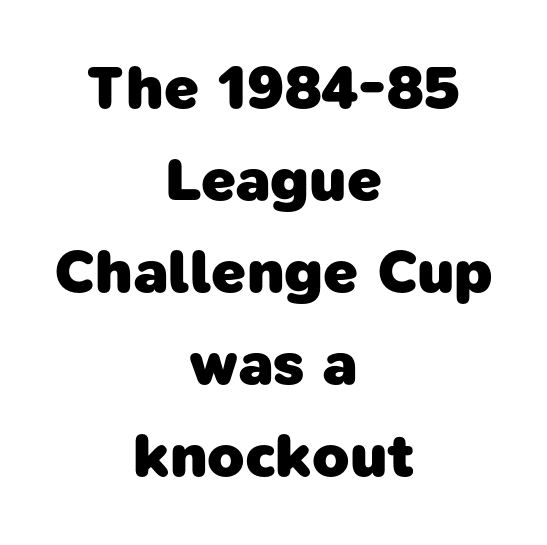
Q: Is the text bold? A: Yes.
Q: Is the typeface a serif or a sans-serif typeface? A: Sans-serif.
Q: Is the text underlined? A: No.
Q: How is the paragraph aligned? A: Centered.
Q: Is the spacing between letters normal or unusually wide? A: Normal.
Q: Is the spacing between lines tight, normal or loose? A: Normal.
Q: Width (condensed, normal, or wide)? A: Normal.
Q: Stroke contrast? A: Low.
Q: x-height? A: Medium.
Q: Monospaced? A: No.
